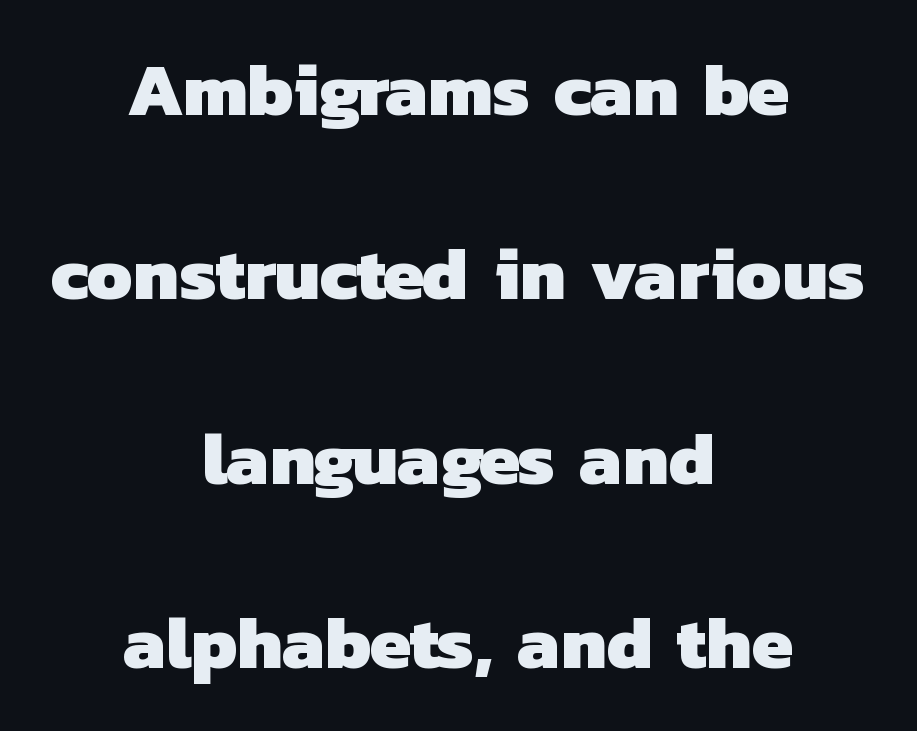
{"serif": "no", "bold": "yes", "weight": "heavy", "width": "normal", "stroke_contrast": "low", "x_height": "medium", "monospaced": "no", "underline": "no", "align": "center", "line_spacing": "loose", "line_spacing_ratio": 2.46, "letter_spacing": "normal", "letter_spacing_em": 0.0, "glyph_px": 75}
